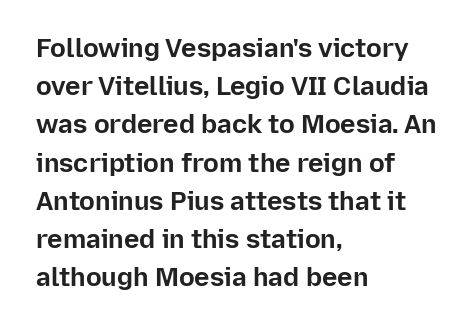
{"italic": "no", "bold": "yes", "underline": "no", "align": "left", "line_spacing": "normal", "line_spacing_ratio": 1.47, "letter_spacing": "normal", "letter_spacing_em": 0.0, "glyph_px": 26}
